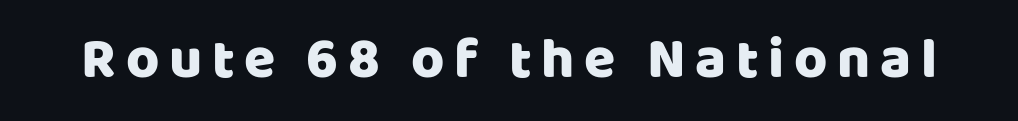
The image shows 57 px sans-serif type, upright; set not underlined; low stroke contrast and a large x-height.
